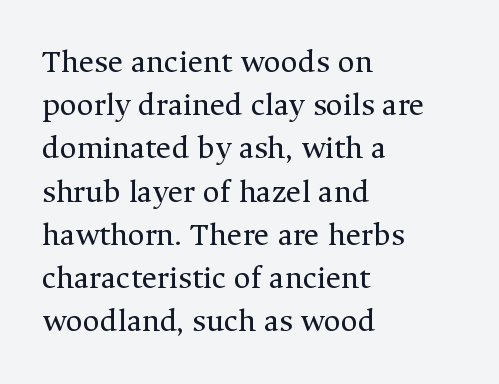
Q: Is the text bold? A: No.
Q: Is the text italic (slanted)? A: No, it is upright.
Q: Is the typeface a serif or a sans-serif typeface? A: Serif.
Q: Is the text underlined? A: No.
Q: How is the paragraph aligned? A: Left-aligned.
Q: Is the spacing between letters normal or unusually wide? A: Normal.
Q: Is the spacing between lines tight, normal or loose? A: Normal.
Q: Width (condensed, normal, or wide)? A: Normal.
Q: Stroke contrast? A: Medium.
Q: x-height? A: Medium.
Q: Monospaced? A: No.
